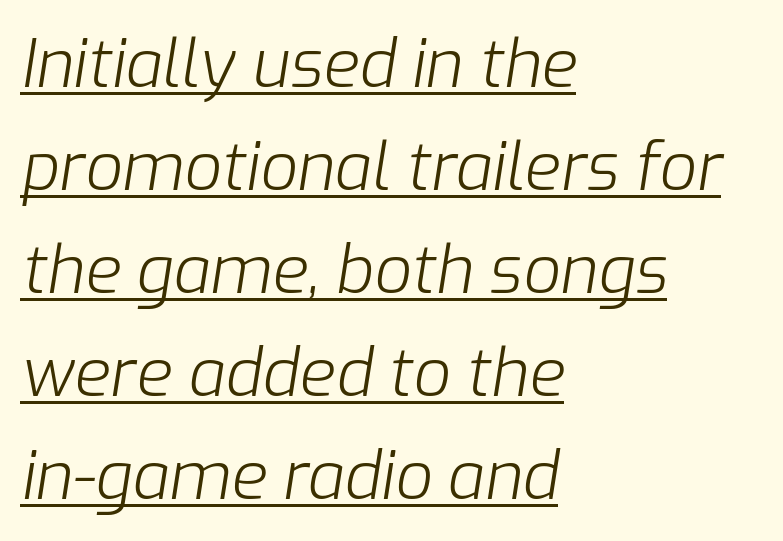
{"italic": "yes", "lean": "right", "slant_degrees": 9, "bold": "no", "weight": "light", "width": "normal", "stroke_contrast": "low", "x_height": "medium", "monospaced": "no", "underline": "yes", "align": "left", "line_spacing": "normal", "line_spacing_ratio": 1.56, "letter_spacing": "normal", "letter_spacing_em": 0.0, "glyph_px": 66}
